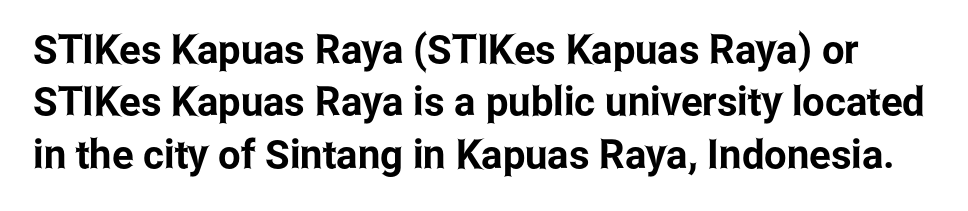
Nope, no serifs anywhere on these letters. Here the designer chose a conventional face with non-uniform glyph widths. The block of text has a typical density, with ordinary space between rows. How are the letters spaced? Ordinarily, with no added tracking.
